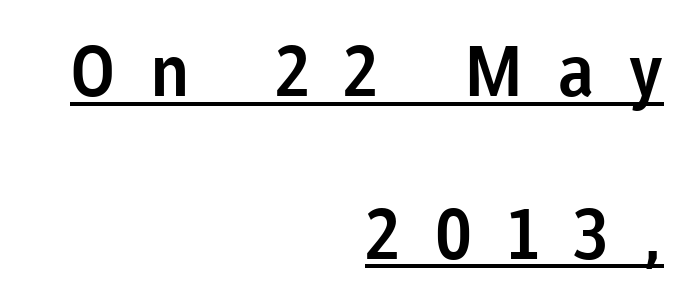
Nope, not italic — everything's standing straight. Words appear elongated and porous because spacing is wide. Is this a fixed-width face? No — the glyphs have proportional, varying widths. The rendering anchors every line to the right-hand side. A baseline rule has been typeset under these characters.
